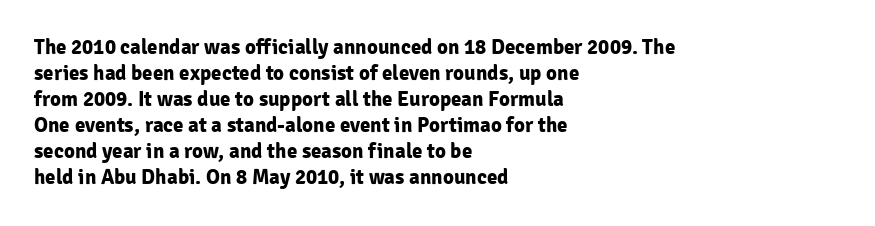
The image shows 21 px bold type, upright; set left-aligned, line spacing 1.24x, normal letter spacing, not underlined.
